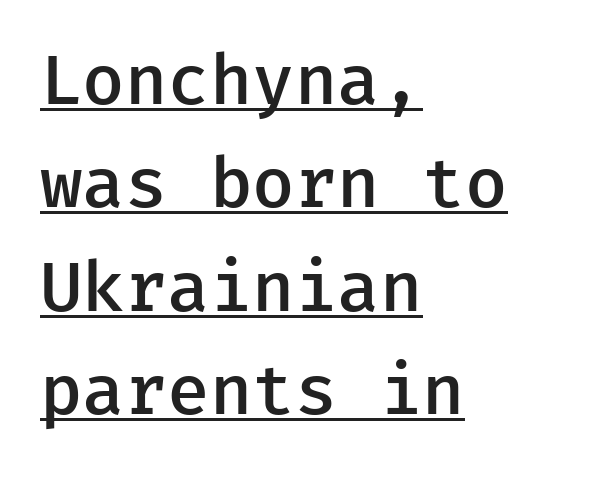
{"serif": "no", "italic": "no", "bold": "semi", "weight": "semibold", "width": "normal", "stroke_contrast": "low", "x_height": "medium", "underline": "yes", "align": "left", "line_spacing": "normal", "line_spacing_ratio": 1.5, "letter_spacing": "normal", "letter_spacing_em": 0.0, "glyph_px": 69}
